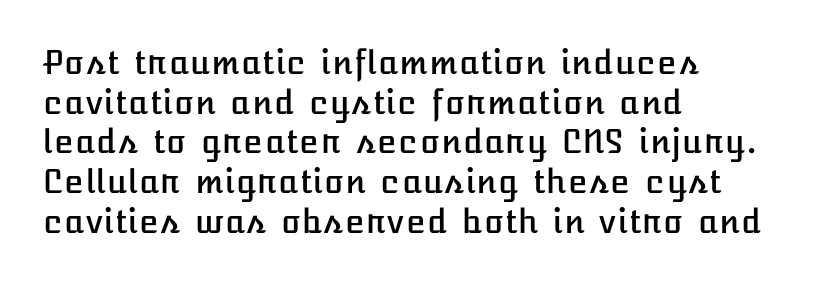
{"italic": "no", "width": "normal", "stroke_contrast": "low", "x_height": "medium", "underline": "no", "align": "left", "line_spacing_ratio": 1.24, "letter_spacing": "normal", "letter_spacing_em": 0.0, "glyph_px": 32}
